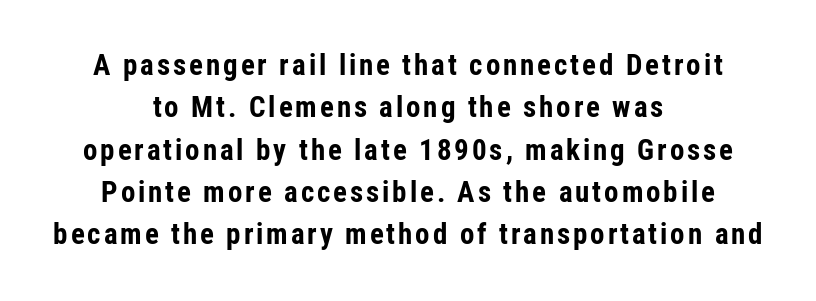
The image shows 29 px bold, condensed sans-serif type, upright; set centered, normal line spacing (1.46x), not underlined; low stroke contrast and a medium x-height.
